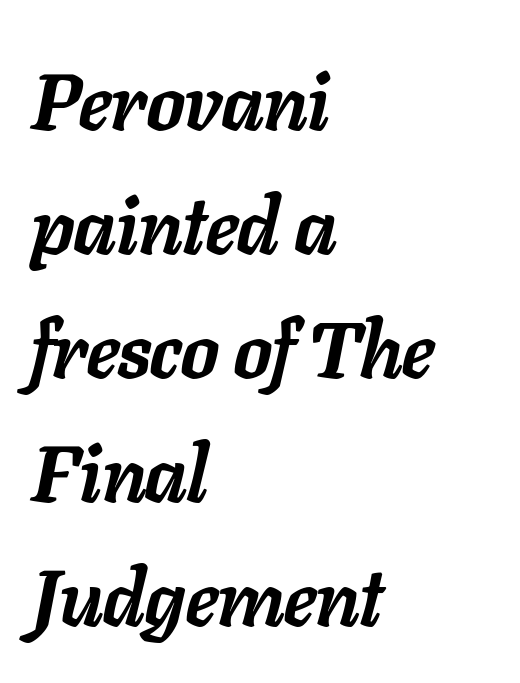
Q: Is the text bold? A: Yes.
Q: Is the text italic (slanted)? A: Yes, it leans right by about 11 degrees.
Q: Is the text underlined? A: No.
Q: How is the paragraph aligned? A: Left-aligned.
Q: Is the spacing between letters normal or unusually wide? A: Normal.
Q: Is the spacing between lines tight, normal or loose? A: Normal.
Q: Width (condensed, normal, or wide)? A: Normal.
Q: Stroke contrast? A: Low.
Q: x-height? A: Medium.
Q: Monospaced? A: No.
